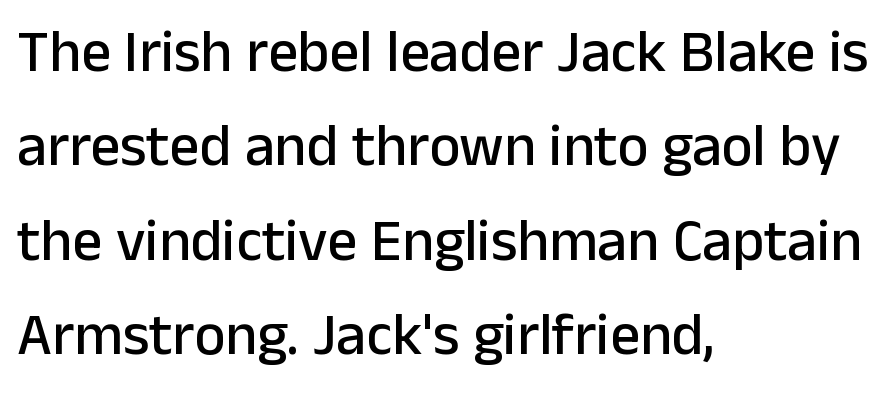
Q: Is the text italic (slanted)? A: No, it is upright.
Q: Is the typeface a serif or a sans-serif typeface? A: Sans-serif.
Q: Is the text underlined? A: No.
Q: How is the paragraph aligned? A: Left-aligned.
Q: Is the spacing between letters normal or unusually wide? A: Normal.
Q: Is the spacing between lines tight, normal or loose? A: Normal.
Q: Width (condensed, normal, or wide)? A: Normal.
Q: Stroke contrast? A: Low.
Q: x-height? A: Medium.
Q: Monospaced? A: No.
